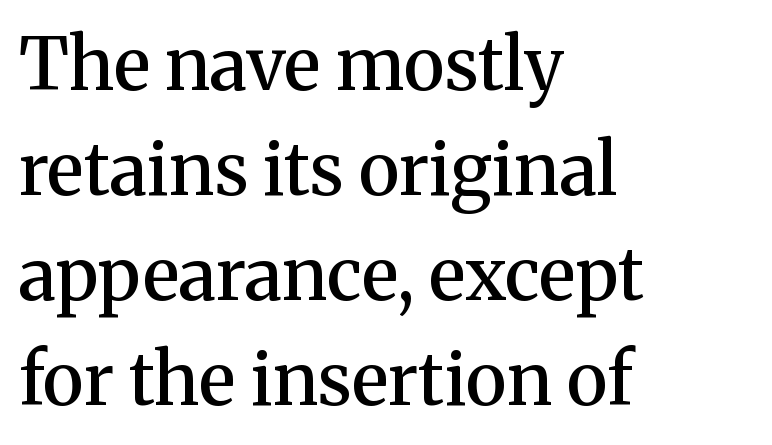
Q: Is the text bold? A: Semi-bold.
Q: Is the text italic (slanted)? A: No, it is upright.
Q: Is the typeface a serif or a sans-serif typeface? A: Serif.
Q: Is the text underlined? A: No.
Q: How is the paragraph aligned? A: Left-aligned.
Q: Is the spacing between letters normal or unusually wide? A: Normal.
Q: Is the spacing between lines tight, normal or loose? A: Normal.
Q: Width (condensed, normal, or wide)? A: Normal.
Q: Stroke contrast? A: Medium.
Q: x-height? A: Medium.
Q: Monospaced? A: No.
